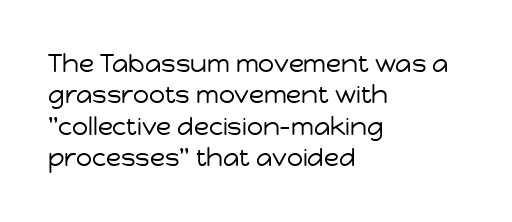
No letter is thick-stroked: the sample isn't bold. This is roman type, the default non-slanted kind. One glance says typical: line gaps are just what's usual. Plain, unruled lines of type. This sample is left-justified, so line endings fall wherever the words run out.
